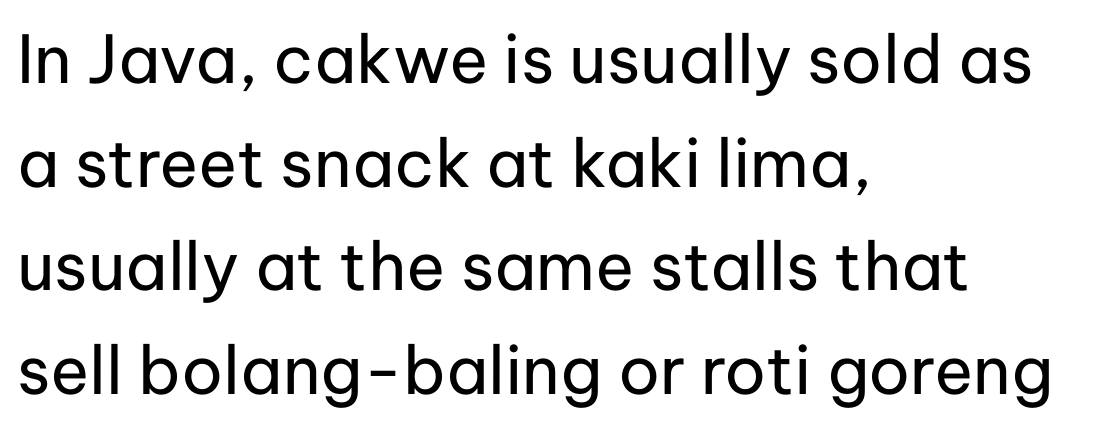
The image shows 66 px regular-weight sans-serif type, upright; set left-aligned, normal line spacing (1.57x), normal letter spacing, not underlined; low stroke contrast and a medium x-height.
